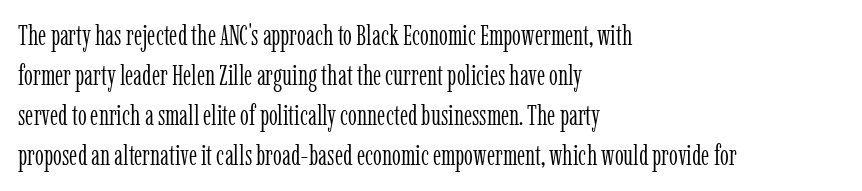
{"serif": "yes", "italic": "no", "bold": "no", "weight": "light", "width": "condensed", "stroke_contrast": "low", "x_height": "medium", "monospaced": "no", "underline": "no", "align": "left", "line_spacing": "normal", "line_spacing_ratio": 1.43, "letter_spacing": "normal", "letter_spacing_em": 0.0, "glyph_px": 28}
